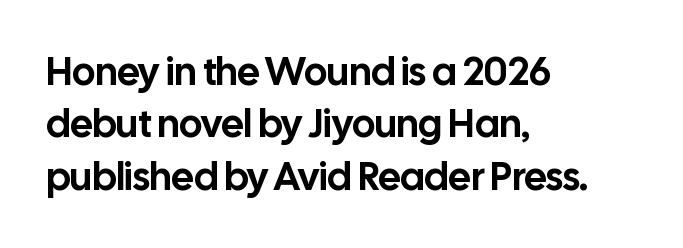
Q: Is the text italic (slanted)? A: No, it is upright.
Q: Is the typeface a serif or a sans-serif typeface? A: Sans-serif.
Q: Is the text underlined? A: No.
Q: How is the paragraph aligned? A: Left-aligned.
Q: Is the spacing between letters normal or unusually wide? A: Normal.
Q: Is the spacing between lines tight, normal or loose? A: Normal.
Q: Width (condensed, normal, or wide)? A: Normal.
Q: Stroke contrast? A: Low.
Q: x-height? A: Medium.
Q: Monospaced? A: No.
